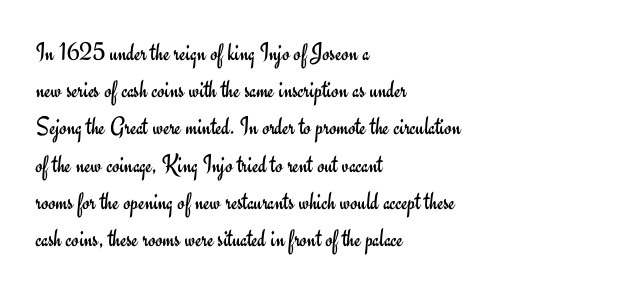
Q: Is the text bold? A: No.
Q: Is the text italic (slanted)? A: Yes.
Q: Is the text underlined? A: No.
Q: How is the paragraph aligned? A: Left-aligned.
Q: Is the spacing between letters normal or unusually wide? A: Normal.
Q: Is the spacing between lines tight, normal or loose? A: Normal.
